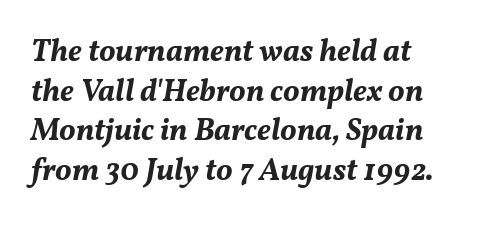
Q: Is the text bold? A: Yes.
Q: Is the text italic (slanted)? A: Yes, it leans right by about 11 degrees.
Q: Is the text underlined? A: No.
Q: How is the paragraph aligned? A: Left-aligned.
Q: Is the spacing between letters normal or unusually wide? A: Normal.
Q: Is the spacing between lines tight, normal or loose? A: Normal.
Q: Width (condensed, normal, or wide)? A: Normal.
Q: Stroke contrast? A: Medium.
Q: x-height? A: Medium.
Q: Monospaced? A: No.
